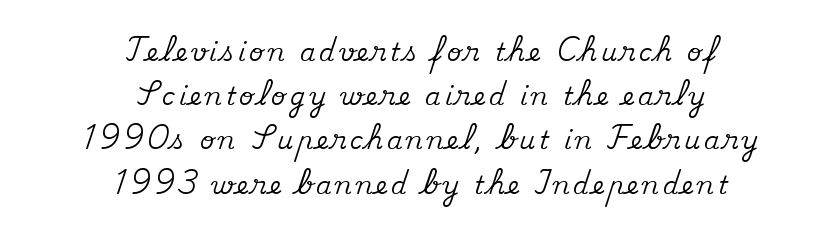
Every row of glyphs is offset so its center matches the block's center. The glyphs are unaccompanied by any horizontal stroke below them.
